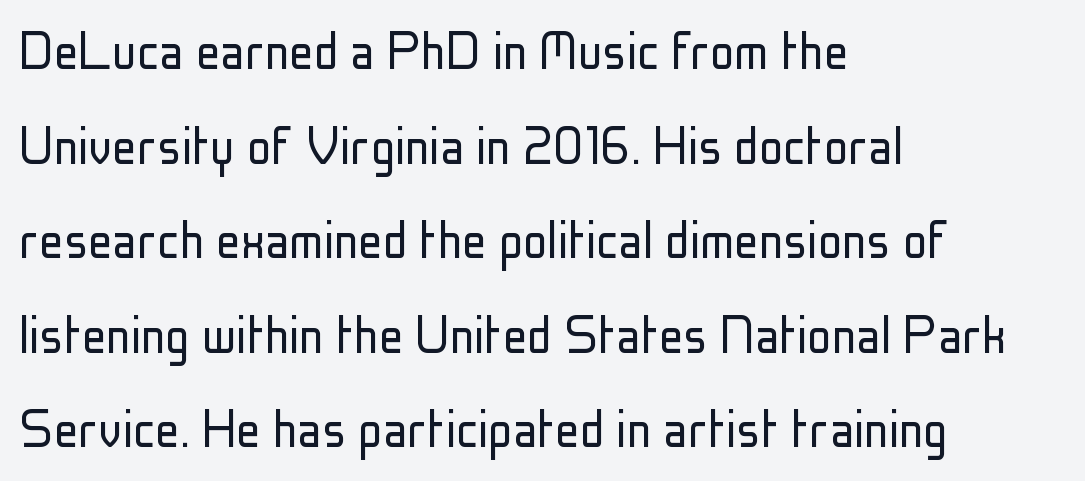
{"serif": "no", "italic": "no", "bold": "no", "weight": "light", "width": "condensed", "stroke_contrast": "low", "x_height": "medium", "monospaced": "no", "underline": "no", "align": "left", "line_spacing": "normal", "line_spacing_ratio": 1.55, "letter_spacing": "normal", "letter_spacing_em": 0.0, "glyph_px": 61}
